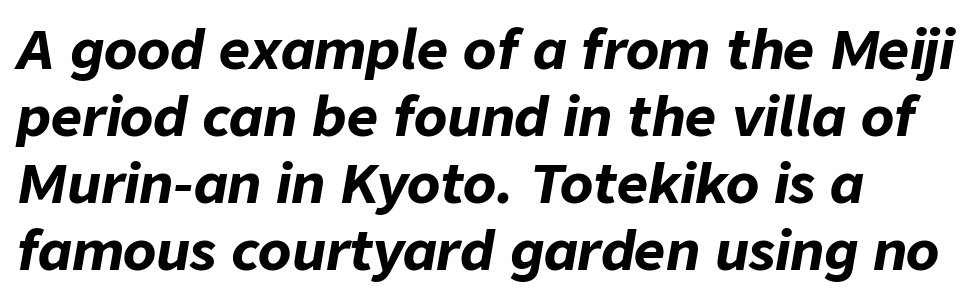
Q: Is the text bold? A: Yes.
Q: Is the text italic (slanted)? A: Yes, it leans right by about 9 degrees.
Q: Is the text underlined? A: No.
Q: Is the spacing between letters normal or unusually wide? A: Normal.
Q: Width (condensed, normal, or wide)? A: Normal.
Q: Stroke contrast? A: Low.
Q: x-height? A: Medium.
Q: Monospaced? A: No.
